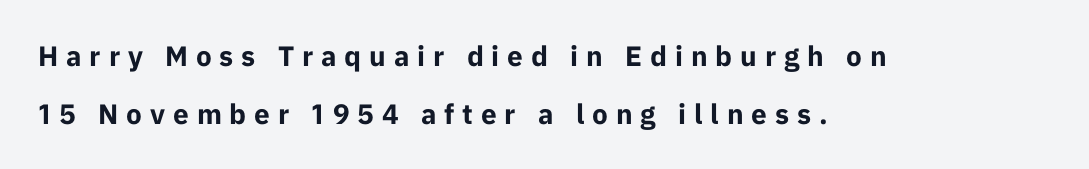
{"serif": "no", "italic": "no", "bold": "yes", "weight": "bold", "width": "normal", "stroke_contrast": "low", "x_height": "medium", "monospaced": "no", "underline": "no", "align": "left", "line_spacing": "loose", "line_spacing_ratio": 2.07, "letter_spacing": "wide", "letter_spacing_em": 0.28, "glyph_px": 28}
